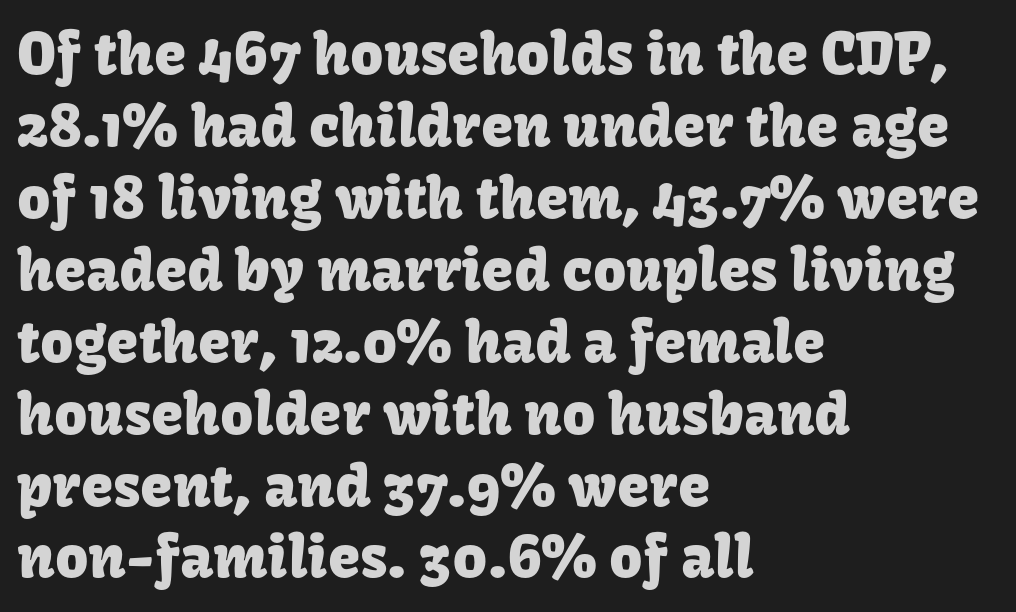
Q: Is the text italic (slanted)? A: No, it is upright.
Q: Is the typeface a serif or a sans-serif typeface? A: Sans-serif.
Q: Is the text underlined? A: No.
Q: How is the paragraph aligned? A: Left-aligned.
Q: Is the spacing between letters normal or unusually wide? A: Normal.
Q: Width (condensed, normal, or wide)? A: Normal.
Q: Stroke contrast? A: Low.
Q: x-height? A: Medium.
Q: Monospaced? A: No.
